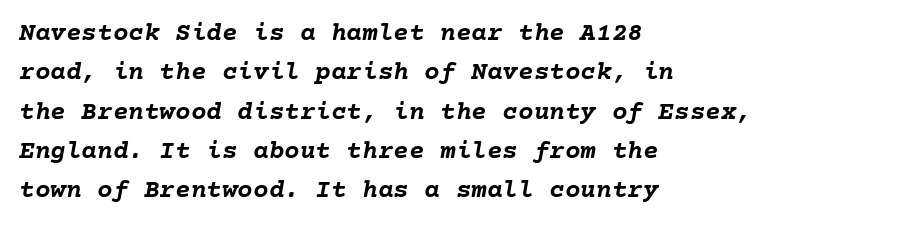
Bold? Absolutely — the strokes are thick and heavy. The strip under each line holds only bare page. The paragraph has a hard left edge and a soft right edge. In terms of posture, this sample is oblique.
